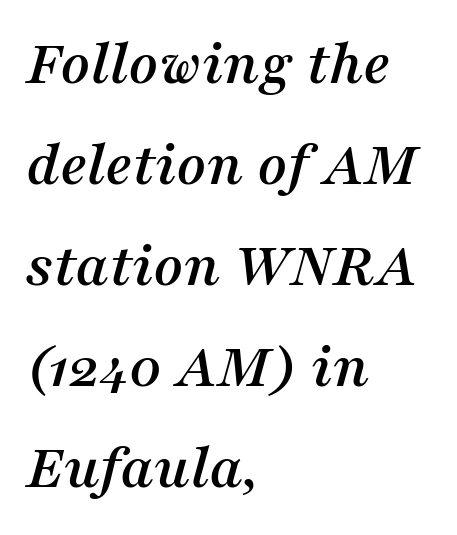
An italicized treatment has been applied to the whole sample. Line starts are locked; line ends wander. The rendering shows small feet on the letterforms — a serif design. The designer left line spacing at the default. Words appear dense and cohesive because spacing is normal. Check under the words: just untouched page.
